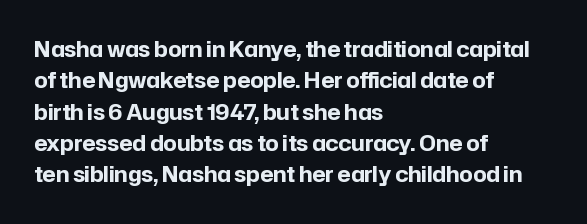
The image shows 21 px bold type, upright; set left-aligned, normal line spacing (1.49x), normal letter spacing, not underlined.
